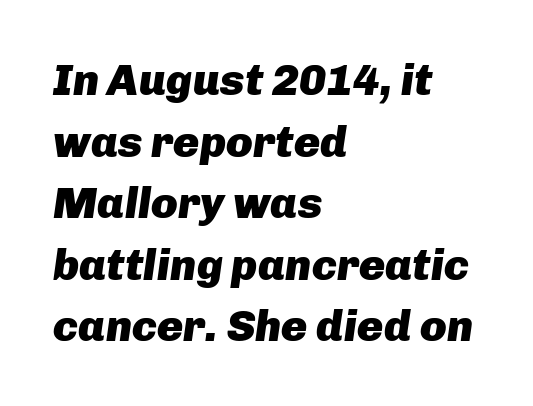
{"italic": "yes", "lean": "right", "slant_degrees": 8, "bold": "yes", "weight": "heavy", "width": "normal", "stroke_contrast": "low", "x_height": "medium", "monospaced": "no", "underline": "no", "align": "left", "line_spacing": "normal", "line_spacing_ratio": 1.4, "letter_spacing": "normal", "letter_spacing_em": 0.0, "glyph_px": 44}
